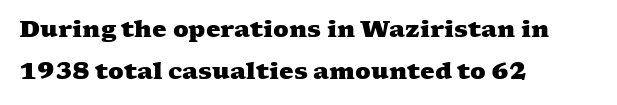
{"bold": "yes", "underline": "no", "align": "left", "line_spacing_ratio": 1.83, "letter_spacing": "normal", "letter_spacing_em": 0.0, "glyph_px": 23}
